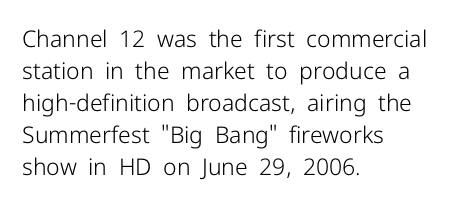
Caption: standard tracking, unaltered. Does the leading feel generous? No, just average. The lines are quadded left. Check the space under the baseline: it is left empty.
